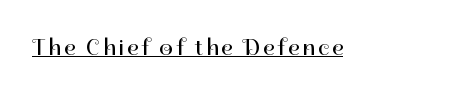
The image shows 24 px text type, upright; set underlined.
